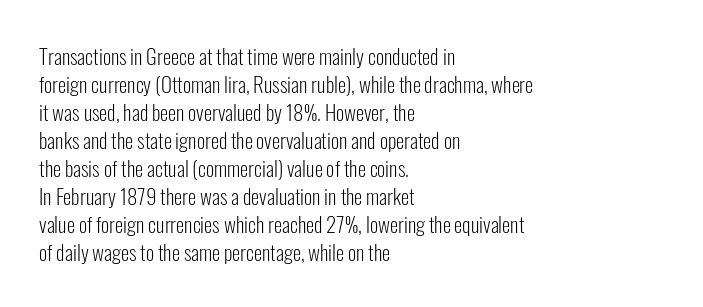
{"italic": "no", "bold": "no", "underline": "no", "align": "left", "line_spacing": "normal", "line_spacing_ratio": 1.33, "letter_spacing": "normal", "letter_spacing_em": 0.0, "glyph_px": 21}
